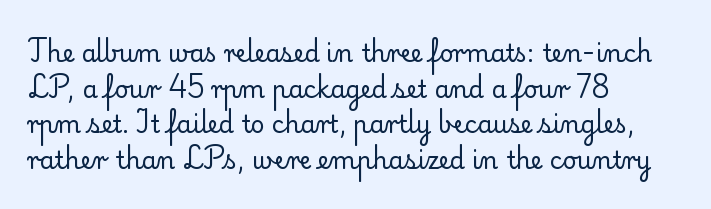
The image shows 24 px text type, upright; set left-aligned, normal line spacing (1.48x), normal letter spacing, not underlined.
